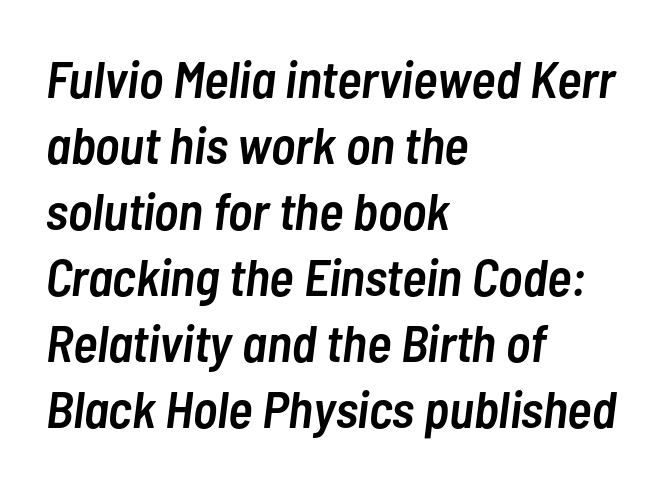
{"italic": "yes", "lean": "right", "slant_degrees": 7, "bold": "semi", "weight": "semibold", "width": "condensed", "stroke_contrast": "low", "x_height": "medium", "monospaced": "no", "underline": "no", "align": "left", "line_spacing": "normal", "line_spacing_ratio": 1.27, "letter_spacing": "normal", "letter_spacing_em": 0.0, "glyph_px": 52}
